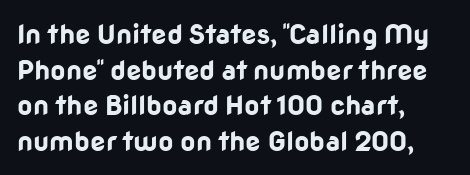
Q: Is the text bold? A: Yes.
Q: Is the text italic (slanted)? A: No, it is upright.
Q: Is the text underlined? A: No.
Q: How is the paragraph aligned? A: Left-aligned.
Q: Is the spacing between letters normal or unusually wide? A: Normal.
Q: Is the spacing between lines tight, normal or loose? A: Normal.
